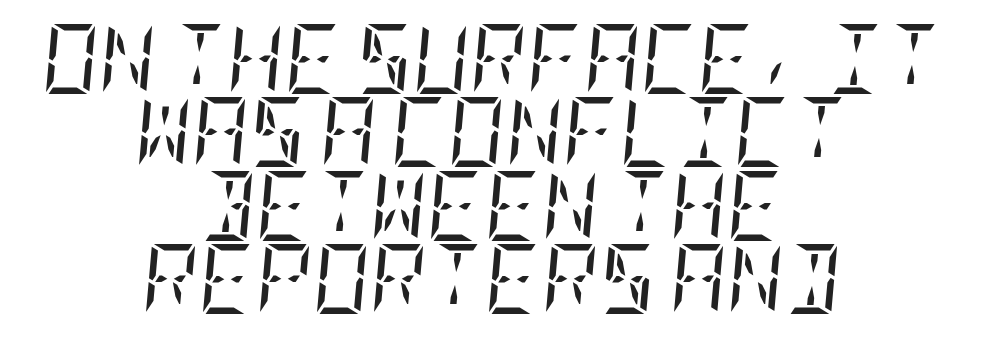
Q: Is the text bold? A: No.
Q: Is the text italic (slanted)? A: Yes, it leans right by about 5 degrees.
Q: Is the typeface a serif or a sans-serif typeface? A: Serif.
Q: Is the text underlined? A: No.
Q: How is the paragraph aligned? A: Centered.
Q: Is the spacing between letters normal or unusually wide? A: Normal.
Q: Is the spacing between lines tight, normal or loose? A: Tight.
Q: Width (condensed, normal, or wide)? A: Condensed.
Q: Stroke contrast? A: Low.
Q: x-height? A: Large.
